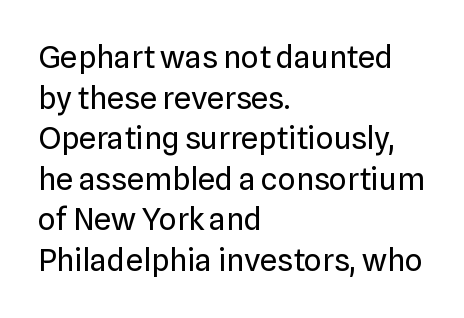
{"serif": "no", "italic": "no", "bold": "no", "weight": "regular", "width": "normal", "stroke_contrast": "low", "x_height": "medium", "monospaced": "no", "underline": "no", "align": "left", "line_spacing": "normal", "line_spacing_ratio": 1.31, "letter_spacing": "normal", "letter_spacing_em": 0.0, "glyph_px": 31}
